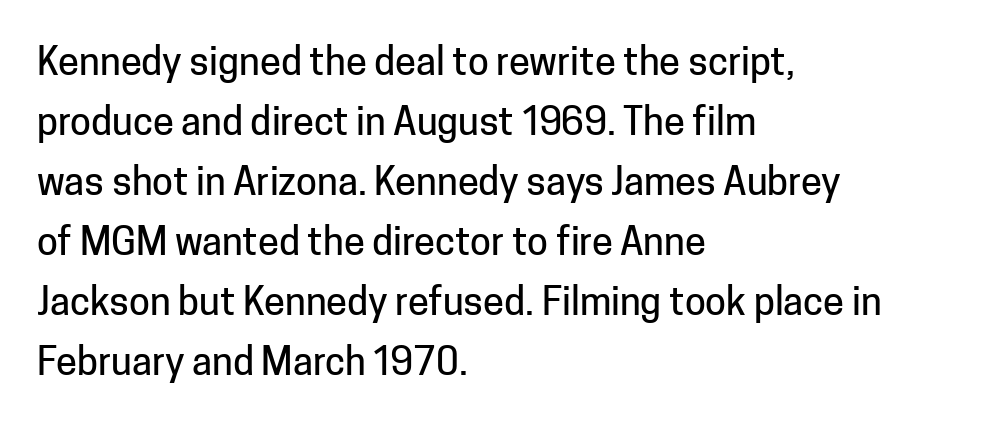
The designer went with a sans here, leaving each stem footless. Horizontal bands of white between lines are of average thickness. A typesetter would call this proportional, since set widths differ per character. A student would call this left alignment; a typographer would say flush left, rag right. Honestly, the letter spacing is just normal — you wouldn't notice it.
